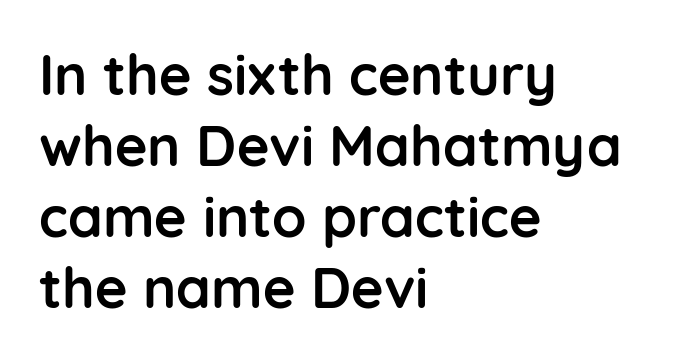
{"serif": "no", "italic": "no", "bold": "yes", "weight": "semibold", "width": "normal", "stroke_contrast": "low", "x_height": "medium", "monospaced": "no", "underline": "no", "align": "left", "line_spacing": "normal", "line_spacing_ratio": 1.27, "letter_spacing": "normal", "letter_spacing_em": 0.0, "glyph_px": 56}
